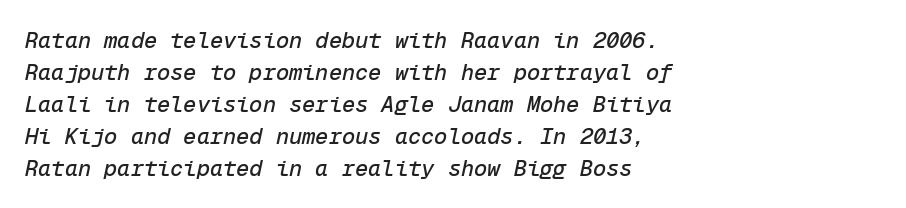
The rag falls on the right side of this text block. Notice how the stems are inclined rather than vertical — that's the hallmark of italics. Honestly, the letter spacing is just normal — you wouldn't notice it. Line spacing here is normal.
